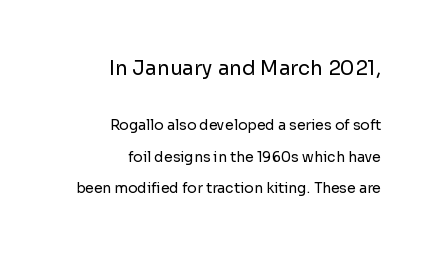
The image shows 20 px text type, upright; set right-aligned, loose line spacing (2.26x), normal letter spacing, not underlined; the first (top) block is 1.43x larger.
